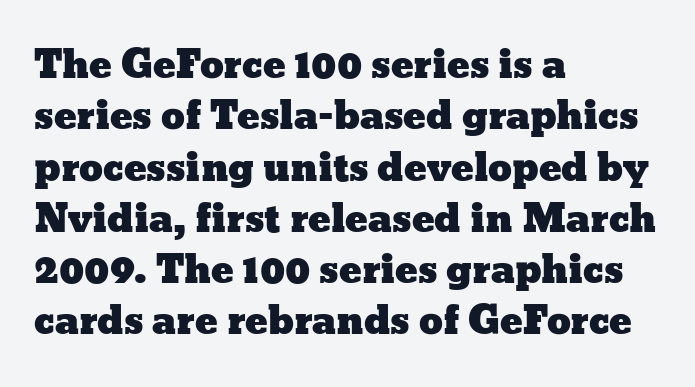
Q: Is the text italic (slanted)? A: No, it is upright.
Q: Is the text underlined? A: No.
Q: How is the paragraph aligned? A: Left-aligned.
Q: Is the spacing between letters normal or unusually wide? A: Normal.
Q: Is the spacing between lines tight, normal or loose? A: Normal.
Q: Width (condensed, normal, or wide)? A: Wide.
Q: Stroke contrast? A: Low.
Q: x-height? A: Medium.
Q: Monospaced? A: No.
